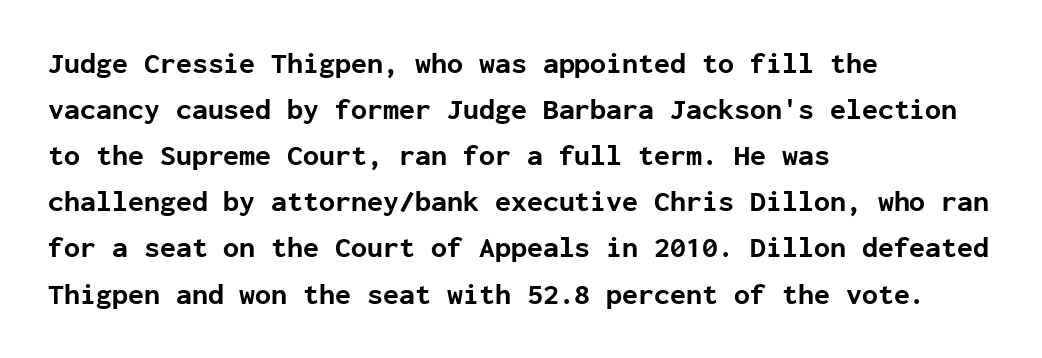
Q: Is the text bold? A: Yes.
Q: Is the text italic (slanted)? A: No, it is upright.
Q: Is the typeface a serif or a sans-serif typeface? A: Sans-serif.
Q: Is the text underlined? A: No.
Q: How is the paragraph aligned? A: Left-aligned.
Q: Is the spacing between letters normal or unusually wide? A: Normal.
Q: Is the spacing between lines tight, normal or loose? A: Normal.
Q: Width (condensed, normal, or wide)? A: Normal.
Q: Stroke contrast? A: Low.
Q: x-height? A: Medium.
Q: Monospaced? A: Yes.
